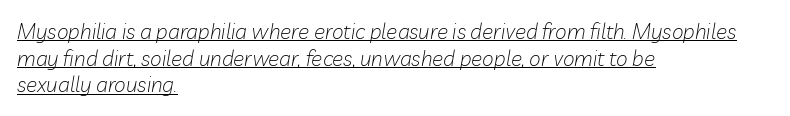
Q: Is the text bold? A: No.
Q: Is the text italic (slanted)? A: Yes, it leans right by about 10 degrees.
Q: Is the text underlined? A: Yes.
Q: How is the paragraph aligned? A: Left-aligned.
Q: Is the spacing between letters normal or unusually wide? A: Normal.
Q: Is the spacing between lines tight, normal or loose? A: Normal.
